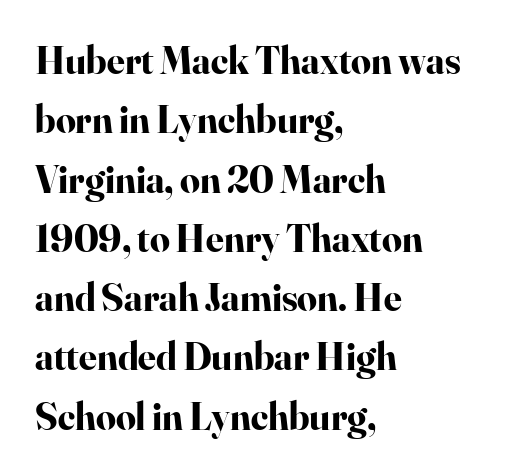
{"serif": "yes", "italic": "no", "bold": "yes", "weight": "bold", "width": "normal", "stroke_contrast": "high", "x_height": "small", "monospaced": "no", "underline": "no", "align": "left", "line_spacing": "normal", "line_spacing_ratio": 1.52, "letter_spacing": "normal", "letter_spacing_em": 0.0, "glyph_px": 39}
